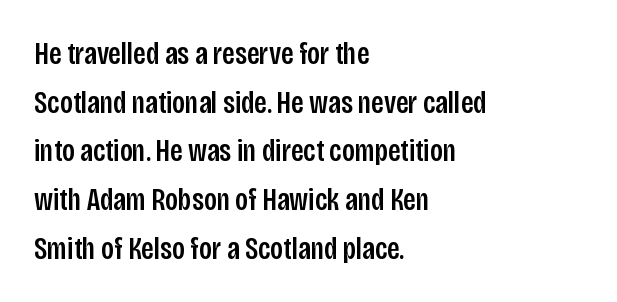
{"serif": "no", "italic": "no", "width": "condensed", "stroke_contrast": "low", "x_height": "large", "monospaced": "no", "underline": "no", "align": "left", "line_spacing": "normal", "line_spacing_ratio": 1.52, "letter_spacing": "normal", "letter_spacing_em": 0.0, "glyph_px": 32}
